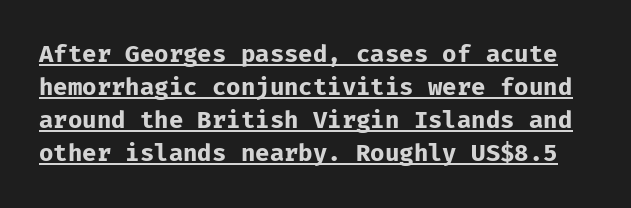
The image shows 24 px bold type, upright; set normal line spacing (1.38x), normal letter spacing, underlined.
